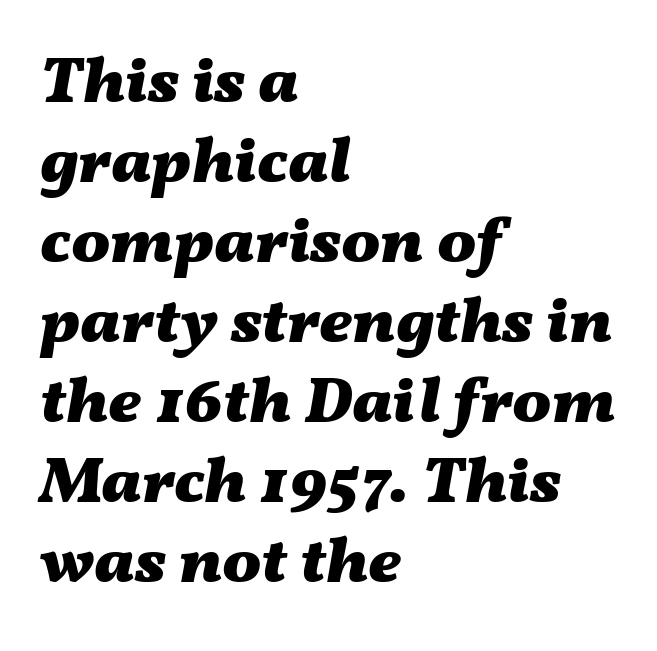
Q: Is the text bold? A: Yes.
Q: Is the text italic (slanted)? A: Yes, it leans right by about 11 degrees.
Q: Is the text underlined? A: No.
Q: How is the paragraph aligned? A: Left-aligned.
Q: Is the spacing between letters normal or unusually wide? A: Normal.
Q: Width (condensed, normal, or wide)? A: Wide.
Q: Stroke contrast? A: Medium.
Q: x-height? A: Medium.
Q: Monospaced? A: No.
